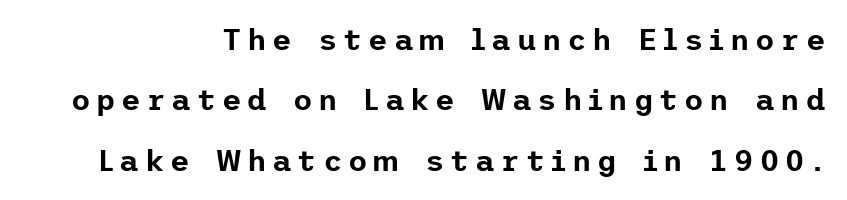
{"serif": "no", "italic": "no", "width": "normal", "stroke_contrast": "low", "x_height": "medium", "underline": "no", "align": "right", "line_spacing": "loose", "line_spacing_ratio": 2.01, "glyph_px": 30}
